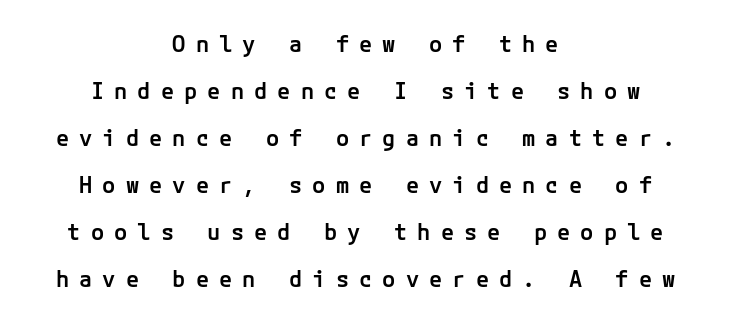
{"italic": "no", "bold": "semi", "underline": "no", "align": "center", "line_spacing": "loose", "line_spacing_ratio": 2.14, "letter_spacing": "wide", "letter_spacing_em": 0.46, "glyph_px": 22}
